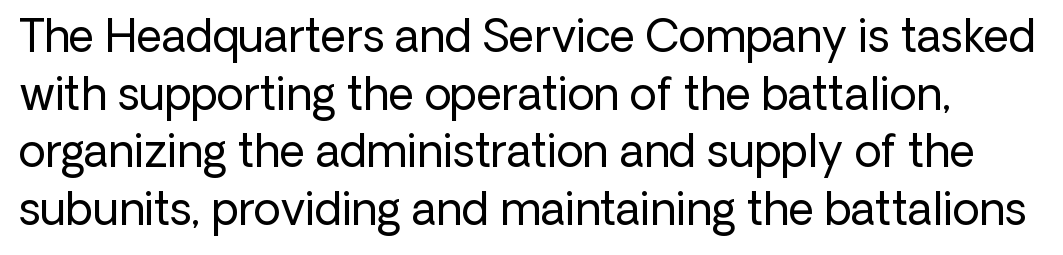
The image shows 44 px regular-weight sans-serif type, upright; set normal line spacing (1.31x), normal letter spacing, not underlined; low stroke contrast and a medium x-height.
